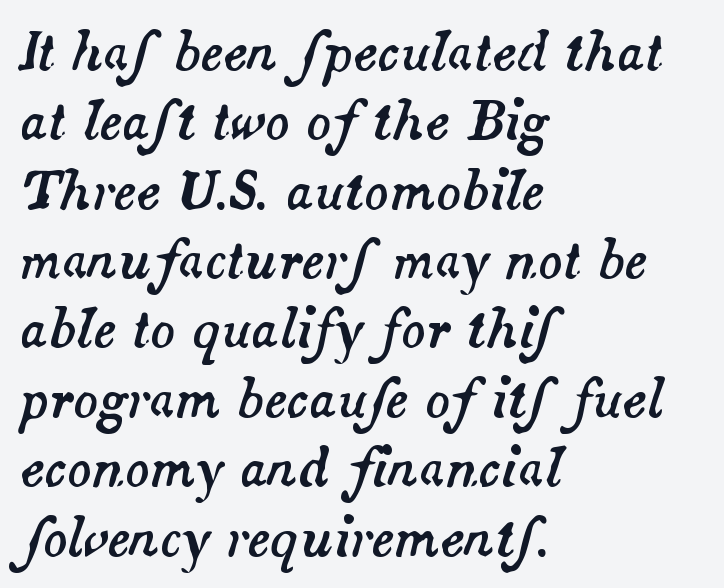
If you drew a line through each stem, it would be angled. No word sits above an underline. These lines are rendered in a variable-pitch font. The lines in this sample share a left origin and differ only in where they stop. Honestly, the row spacing looks completely unremarkable.
